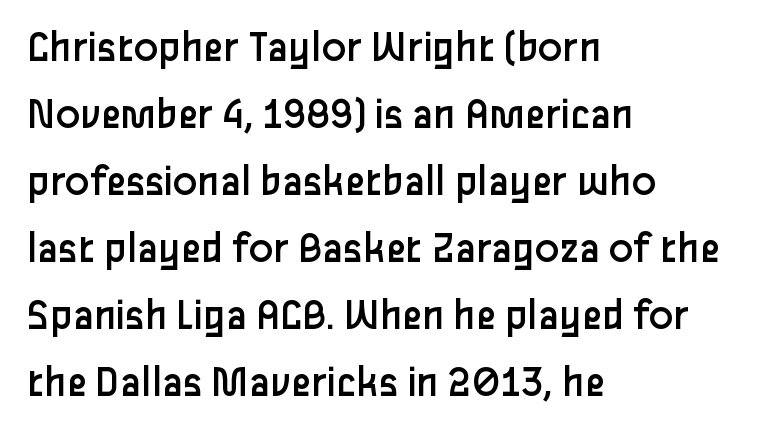
{"serif": "no", "italic": "no", "bold": "no", "weight": "regular", "width": "normal", "stroke_contrast": "low", "x_height": "medium", "monospaced": "no", "underline": "no", "align": "left", "line_spacing": "normal", "line_spacing_ratio": 1.49, "letter_spacing": "normal", "letter_spacing_em": 0.0, "glyph_px": 45}
